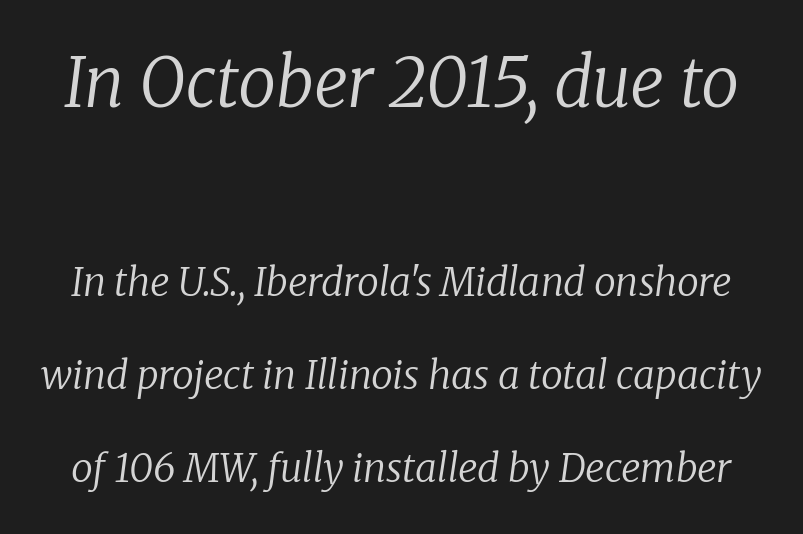
The image shows 68 px regular-weight serif type, italic (leaning right); set loose line spacing (2.39x), normal letter spacing, not underlined; the first (top) block is 1.74x larger; low stroke contrast and a medium x-height.
